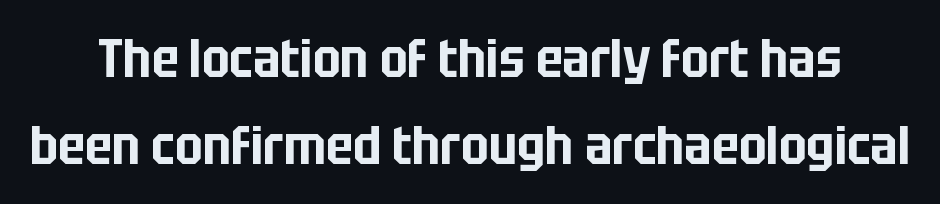
The image shows 54 px condensed sans-serif type, upright; set normal line spacing (1.61x), normal letter spacing, not underlined; low stroke contrast and a large x-height.
